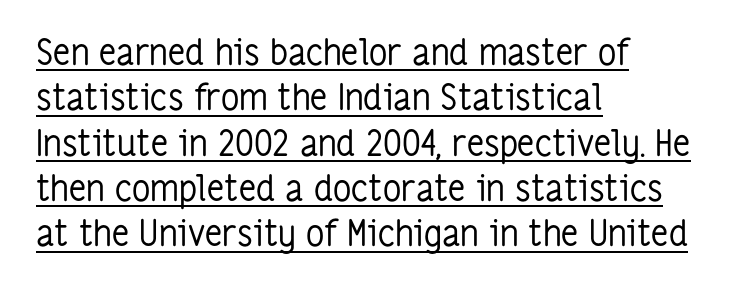
These lines keep a tight, regular rhythm from letter to letter. Nope, not italic — everything's standing straight. Stroke mass is kept to a normal reading level or below. Compared with undecorated copy, this sample adds a rule below the words.
